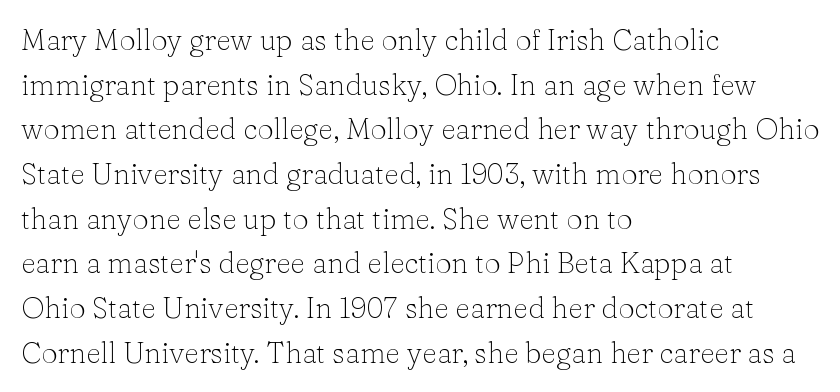
Q: Is the text bold? A: No.
Q: Is the text italic (slanted)? A: No, it is upright.
Q: Is the typeface a serif or a sans-serif typeface? A: Serif.
Q: Is the text underlined? A: No.
Q: How is the paragraph aligned? A: Left-aligned.
Q: Is the spacing between letters normal or unusually wide? A: Normal.
Q: Is the spacing between lines tight, normal or loose? A: Normal.
Q: Width (condensed, normal, or wide)? A: Normal.
Q: Stroke contrast? A: Low.
Q: x-height? A: Medium.
Q: Monospaced? A: No.
